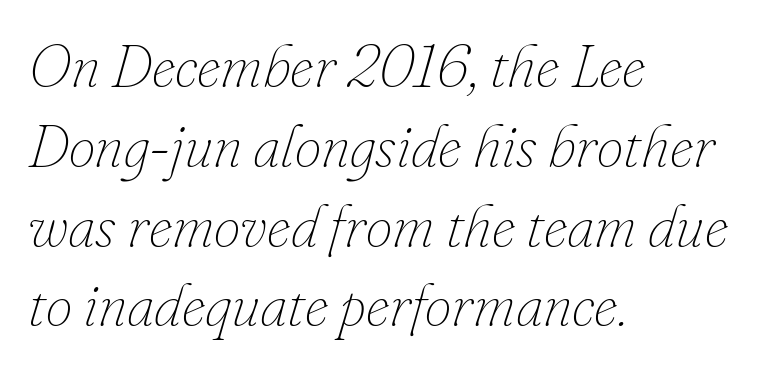
{"italic": "yes", "lean": "right", "slant_degrees": 16, "bold": "no", "weight": "thin", "width": "normal", "stroke_contrast": "low", "x_height": "small", "monospaced": "no", "underline": "no", "align": "left", "line_spacing": "normal", "line_spacing_ratio": 1.33, "letter_spacing": "normal", "letter_spacing_em": 0.0, "glyph_px": 60}
